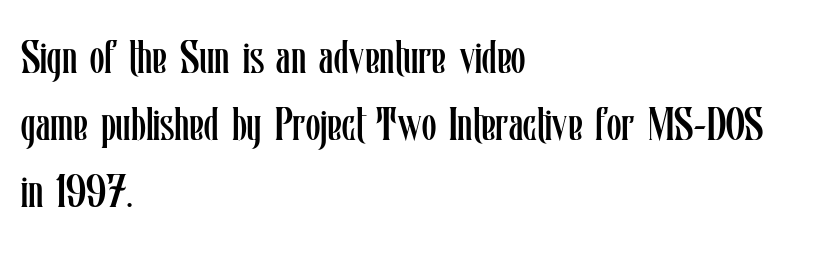
The image shows 47 px regular-weight, condensed type, upright; set left-aligned, normal line spacing (1.43x), normal letter spacing, not underlined; low stroke contrast and a medium x-height.
